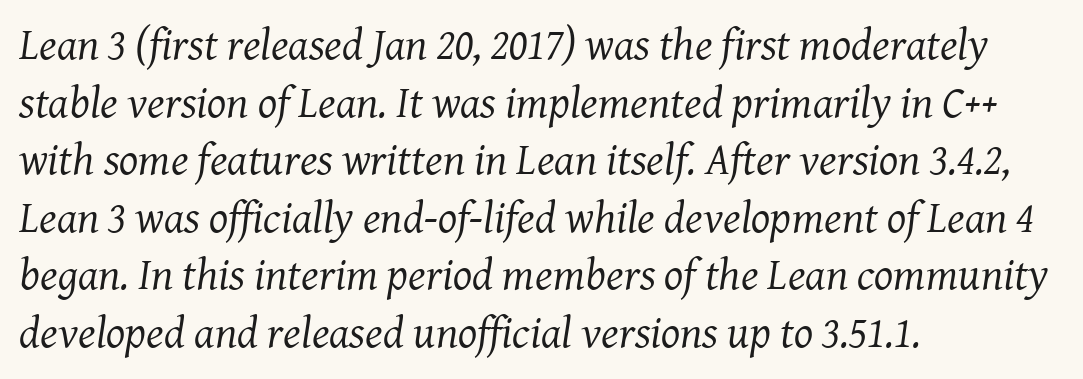
Tracking here is standard; glyphs follow each other at the usual distance. Old-style or modern, the face here clearly has serifs. Do the characters align in a grid? No, the font is proportional. The passage is arranged the way most books set body copy — flush left. This block has exactly the height ordinary leading produces.
